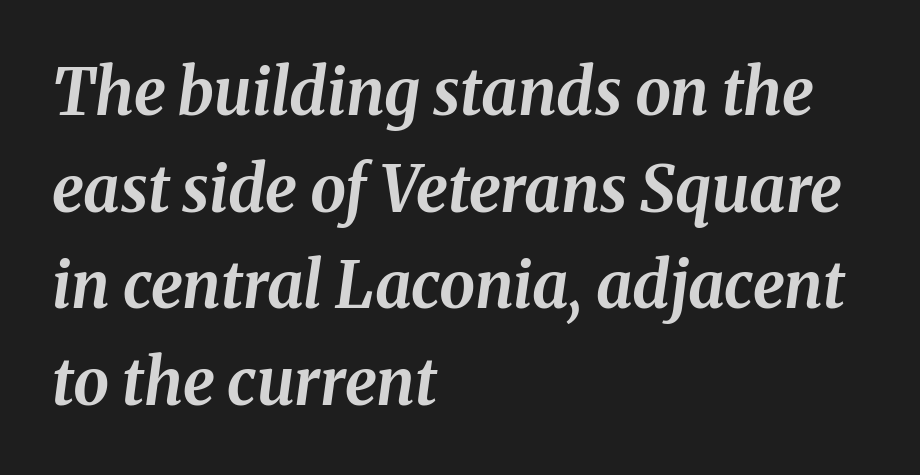
The image shows 64 px bold type, italic (leaning right); set left-aligned, normal line spacing (1.51x), normal letter spacing, not underlined; medium stroke contrast and a medium x-height.
